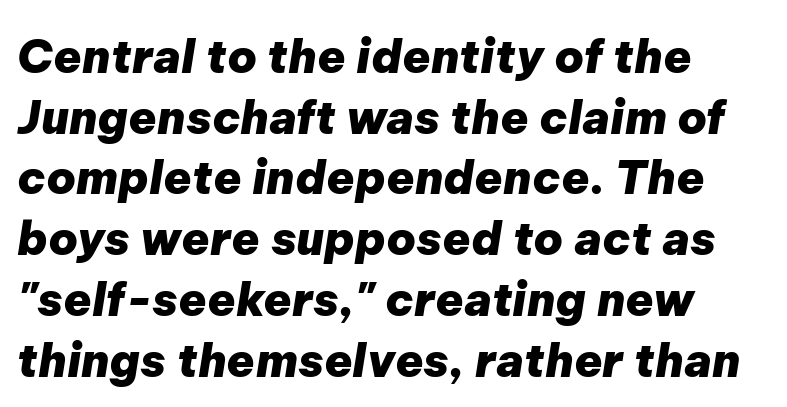
Q: Is the text bold? A: Yes.
Q: Is the text italic (slanted)? A: Yes, it leans right by about 9 degrees.
Q: Is the text underlined? A: No.
Q: How is the paragraph aligned? A: Left-aligned.
Q: Is the spacing between letters normal or unusually wide? A: Normal.
Q: Is the spacing between lines tight, normal or loose? A: Normal.
Q: Width (condensed, normal, or wide)? A: Normal.
Q: Stroke contrast? A: Low.
Q: x-height? A: Medium.
Q: Monospaced? A: No.
